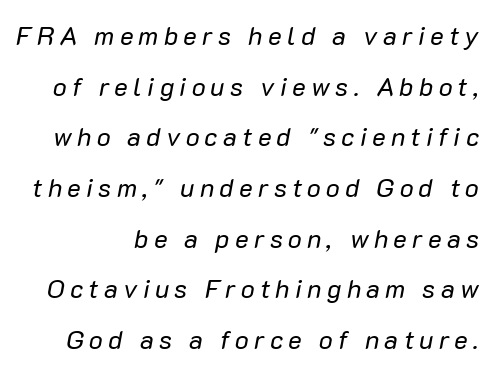
Q: Is the text bold? A: No.
Q: Is the text italic (slanted)? A: Yes, it leans right by about 10 degrees.
Q: Is the text underlined? A: No.
Q: Is the spacing between letters normal or unusually wide? A: Unusually wide.
Q: Is the spacing between lines tight, normal or loose? A: Loose.
